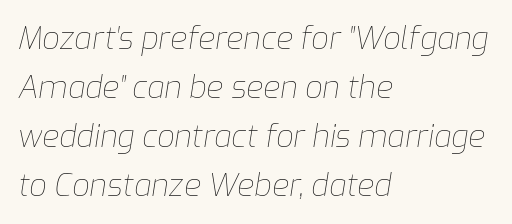
{"italic": "yes", "lean": "right", "slant_degrees": 9, "bold": "no", "weight": "thin", "width": "normal", "stroke_contrast": "low", "x_height": "medium", "monospaced": "no", "underline": "no", "align": "left", "line_spacing": "normal", "line_spacing_ratio": 1.58, "letter_spacing": "normal", "letter_spacing_em": 0.0, "glyph_px": 31}
